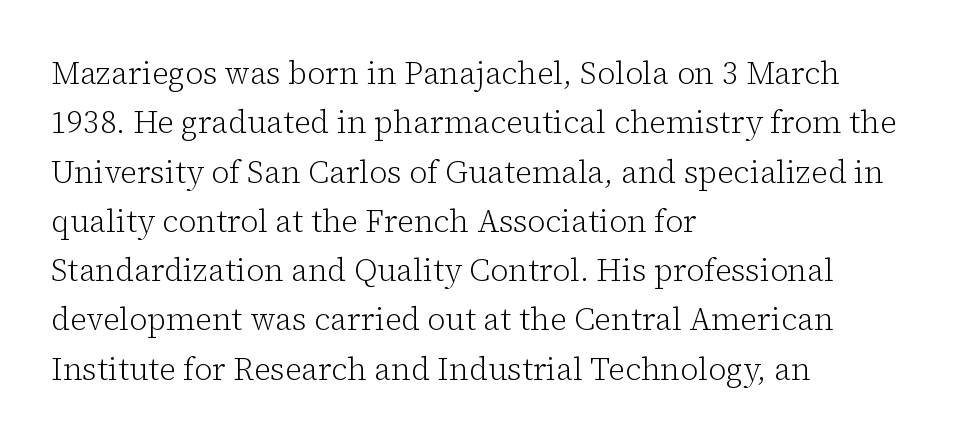
{"serif": "yes", "italic": "no", "bold": "no", "weight": "light", "width": "normal", "stroke_contrast": "low", "x_height": "medium", "monospaced": "no", "underline": "no", "align": "left", "line_spacing": "normal", "line_spacing_ratio": 1.59, "letter_spacing": "normal", "letter_spacing_em": 0.0, "glyph_px": 31}
